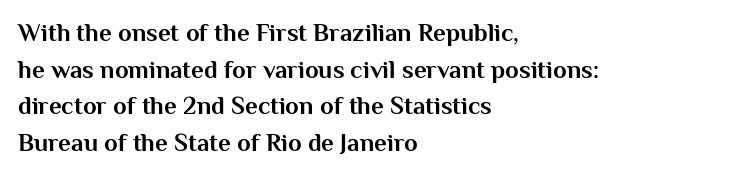
Compared with an ordinary text face, these strokes are far heavier — a full bold. Tall strokes in this sample are plumb rather than angled. Reading down the block, your eye returns to a fixed left position each line. The space directly below the letters is spotless. Leading matches the norm, producing a regular column. The type is set solid horizontally, with unmodified tracking.
